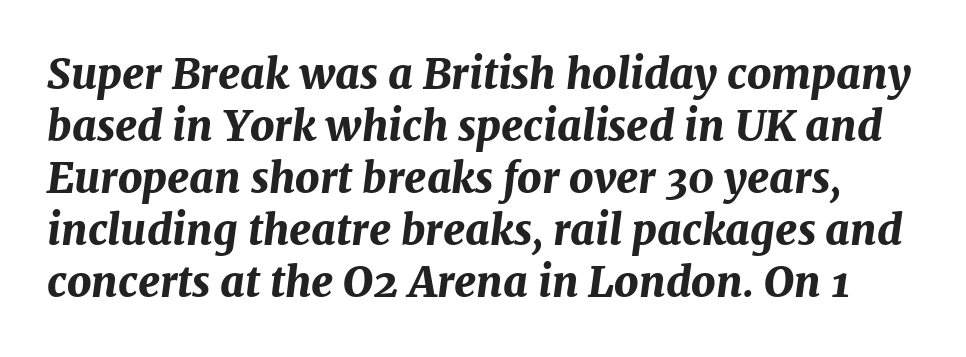
{"italic": "yes", "lean": "right", "slant_degrees": 7, "bold": "yes", "weight": "bold", "width": "normal", "stroke_contrast": "medium", "x_height": "medium", "monospaced": "no", "underline": "no", "line_spacing_ratio": 1.24, "letter_spacing": "normal", "letter_spacing_em": 0.0, "glyph_px": 42}
